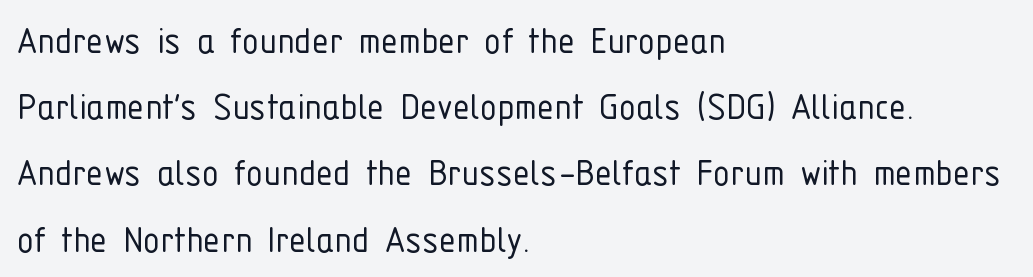
{"serif": "no", "italic": "no", "bold": "no", "weight": "light", "width": "condensed", "stroke_contrast": "low", "x_height": "medium", "monospaced": "no", "underline": "no", "align": "left", "line_spacing": "normal", "line_spacing_ratio": 1.54, "letter_spacing": "normal", "letter_spacing_em": 0.0, "glyph_px": 43}
